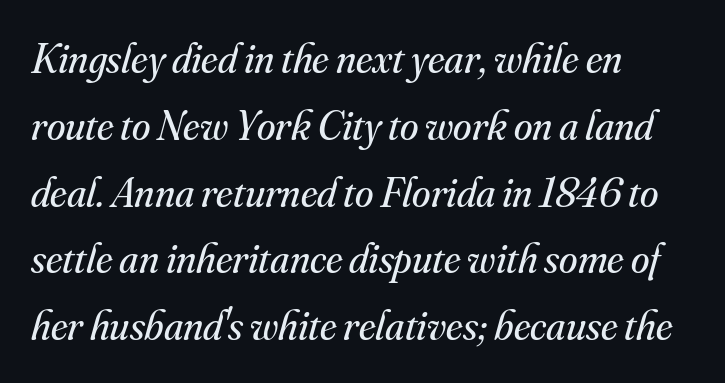
{"serif": "yes", "italic": "yes", "lean": "right", "slant_degrees": 16, "bold": "no", "weight": "regular", "width": "normal", "stroke_contrast": "medium", "x_height": "small", "monospaced": "no", "underline": "no", "align": "left", "line_spacing": "normal", "line_spacing_ratio": 1.59, "letter_spacing": "normal", "letter_spacing_em": 0.0, "glyph_px": 42}
